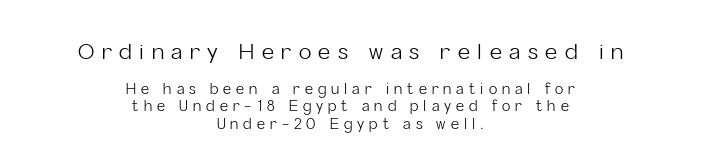
The image shows 21 px text type, upright; set centered, line spacing 1.24x, unusually wide letter spacing (+0.36 em), not underlined; the first (top) block is 1.5x larger.
